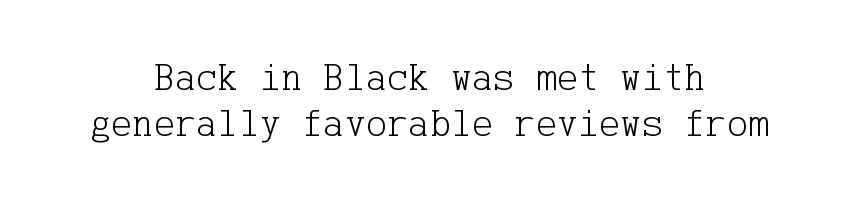
If you drew a line through each stem, it would be perfectly vertical. Serif or sans? Serif — the stroke terminals have little feet. This reads as an unemphasized weight, regular at the heaviest. Reading down the block, each line starts at a different indent, mirrored at its end. Tracking value appears to be zero — textbook default spacing.
